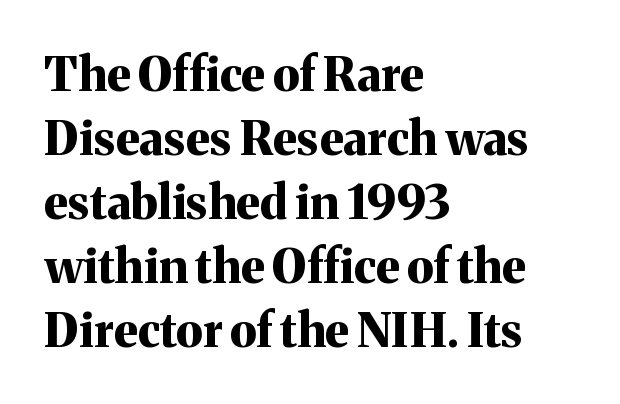
The paragraph has a hard left edge and a soft right edge. Notice how descenders clear the ascenders below comfortably — that's standard leading. Honestly, the letter spacing is just normal — you wouldn't notice it. The face used here is proportionally spaced, like ordinary book or web type. Descender tails drop into unmarked territory. Characters remain perfectly vertical along every line.
